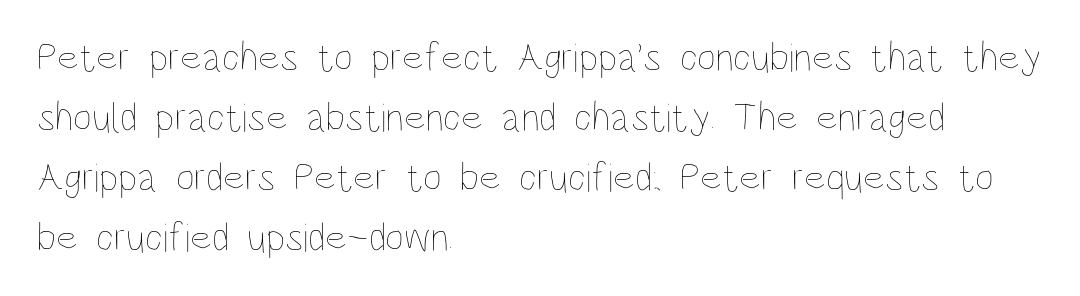
The space between consecutive lines is moderate. Plain, unruled lines of type. Horizontally, the lines are justified to the leading edge only. The letters stand straight up with perfectly vertical stems.
